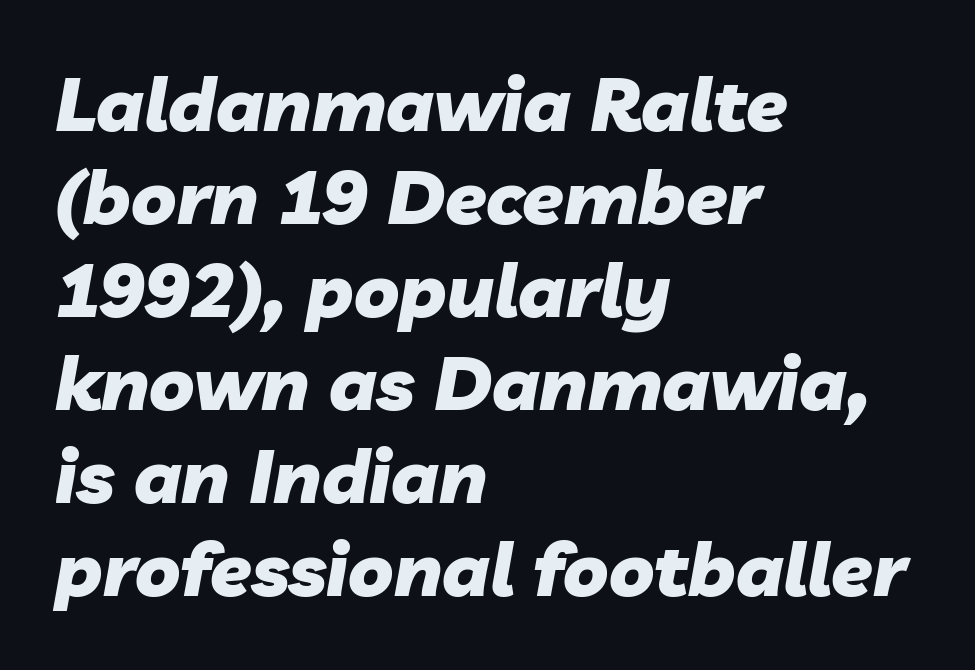
Does extra space separate the letters? No, they use regular spacing. Note the varied advance widths — an 'i' is clearly narrower than an 'm'. Alignment: flush left. Words float on clear page, feet unadorned. Bold? Absolutely — the strokes are thick and heavy.
